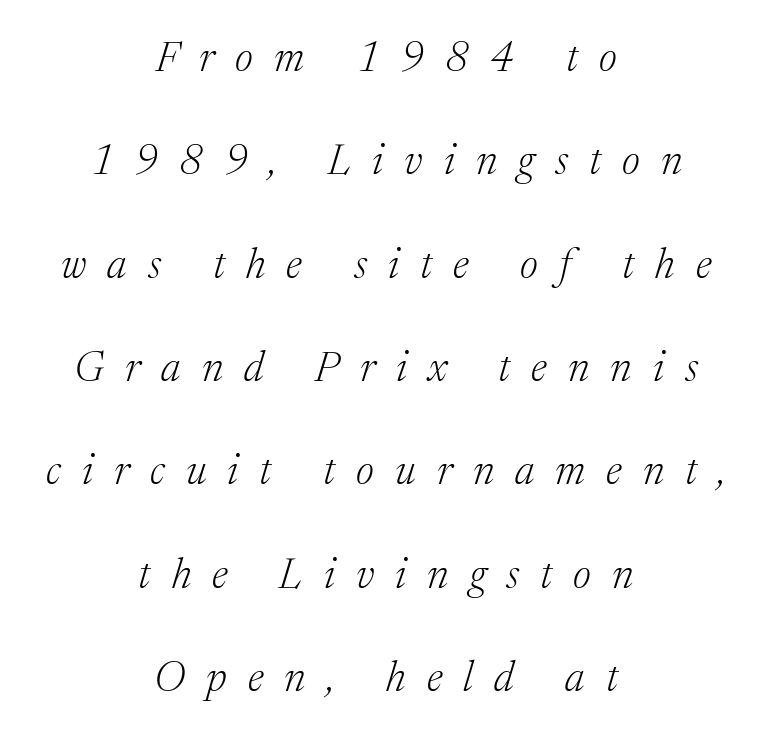
The image shows 42 px light serif type, italic (leaning right); set centered, loose line spacing (2.46x), unusually wide letter spacing (+0.5 em), not underlined; medium stroke contrast and a medium x-height.
